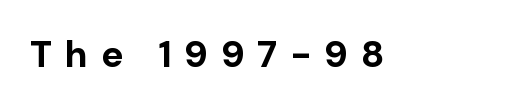
{"serif": "no", "italic": "no", "bold": "yes", "weight": "bold", "width": "normal", "stroke_contrast": "low", "x_height": "medium", "monospaced": "no", "underline": "no", "letter_spacing": "wide", "letter_spacing_em": 0.35, "glyph_px": 37}
